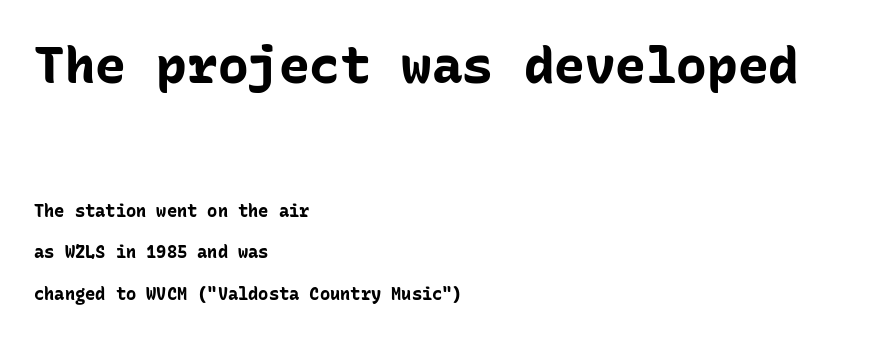
Q: Is the text bold? A: Yes.
Q: Is the text italic (slanted)? A: No, it is upright.
Q: Is the typeface a serif or a sans-serif typeface? A: Sans-serif.
Q: Is the text underlined? A: No.
Q: How is the paragraph aligned? A: Left-aligned.
Q: Is the spacing between letters normal or unusually wide? A: Normal.
Q: Is the spacing between lines tight, normal or loose? A: Loose.
Q: Which block of text is set in a larger size, the first (top) or the second (bottom)? A: The first (top) one.
Q: Width (condensed, normal, or wide)? A: Normal.
Q: Stroke contrast? A: Low.
Q: x-height? A: Medium.
Q: Monospaced? A: Yes.
